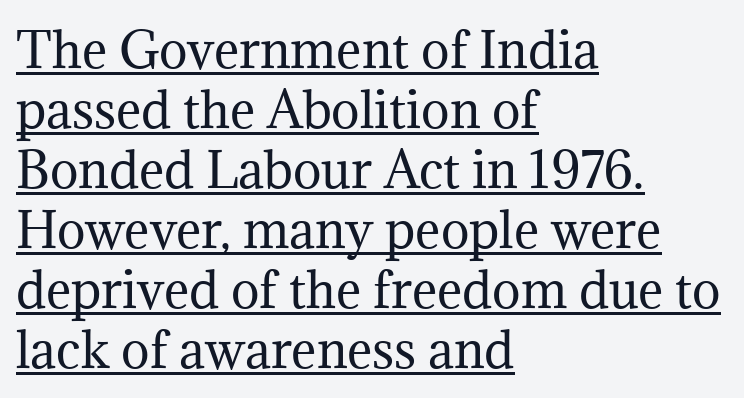
The image shows 48 px regular-weight serif type, upright; set left-aligned, normal line spacing (1.25x), normal letter spacing, underlined; medium stroke contrast and a medium x-height.
